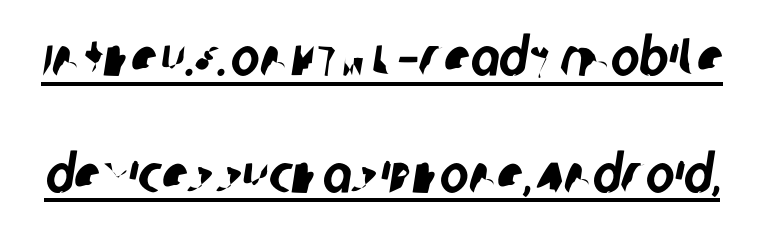
Q: Is the typeface a serif or a sans-serif typeface? A: Sans-serif.
Q: Is the text underlined? A: Yes.
Q: Is the spacing between letters normal or unusually wide? A: Normal.
Q: Is the spacing between lines tight, normal or loose? A: Loose.
Q: Width (condensed, normal, or wide)? A: Condensed.
Q: Stroke contrast? A: Low.
Q: x-height? A: Large.
Q: Monospaced? A: No.
